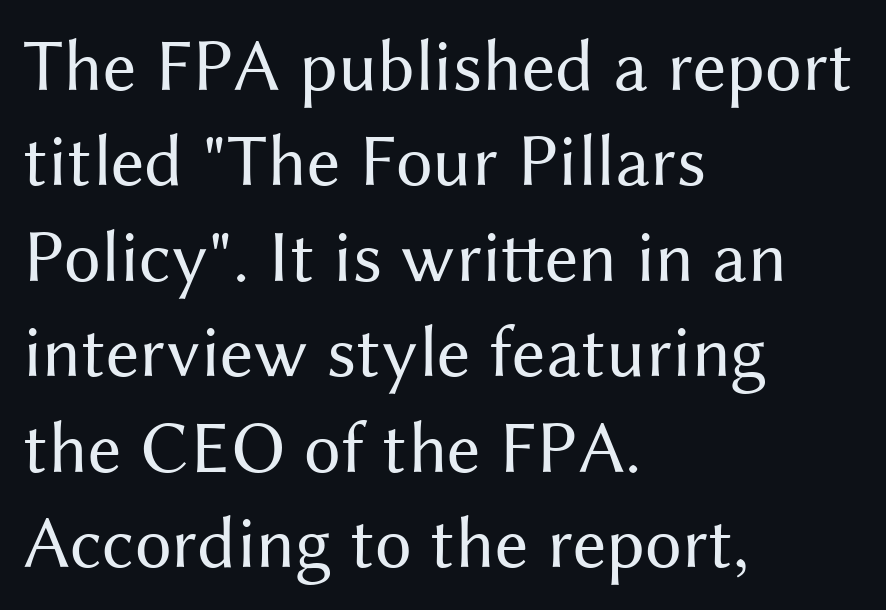
The image shows 74 px regular-weight sans-serif type, upright; set left-aligned, normal line spacing (1.29x), normal letter spacing, not underlined; medium stroke contrast and a medium x-height.
